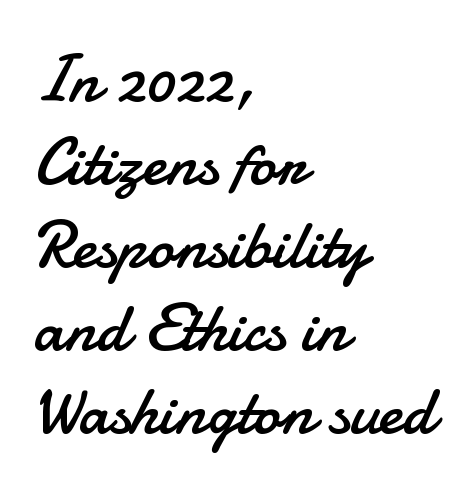
Does extra space separate the letters? No, they use regular spacing. A typesetter would call this proportional, since set widths differ per character. Any mark beneath the type? The region is blank. Caption: face not bold, strokes unweighted. Every row of glyphs begins at an identical x-position on the left.
